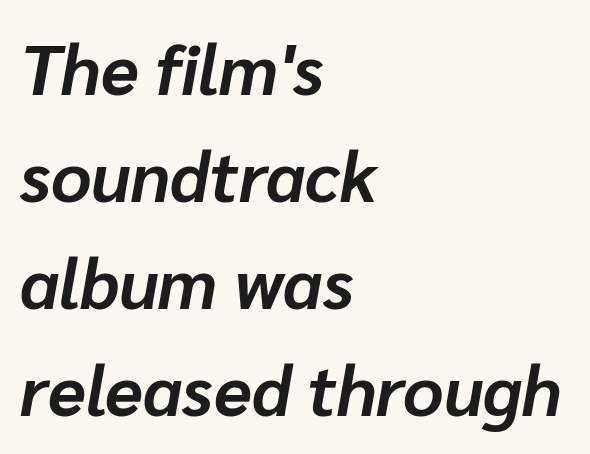
{"italic": "yes", "lean": "right", "slant_degrees": 10, "bold": "yes", "weight": "bold", "width": "normal", "stroke_contrast": "low", "x_height": "medium", "monospaced": "no", "underline": "no", "align": "left", "line_spacing": "normal", "line_spacing_ratio": 1.53, "letter_spacing": "normal", "letter_spacing_em": 0.0, "glyph_px": 70}
